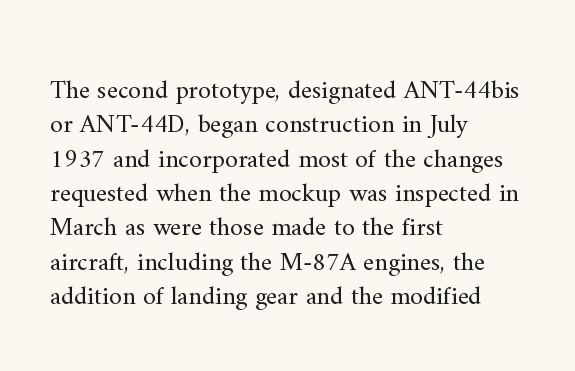
Leftover space on each line is placed entirely after the last word. Notice how the stems are strictly vertical — no italics here. The rendering uses a moderate line-height, typical for paragraphs. Underlining? Definitely not there. A light-to-regular cut is what we see here.
